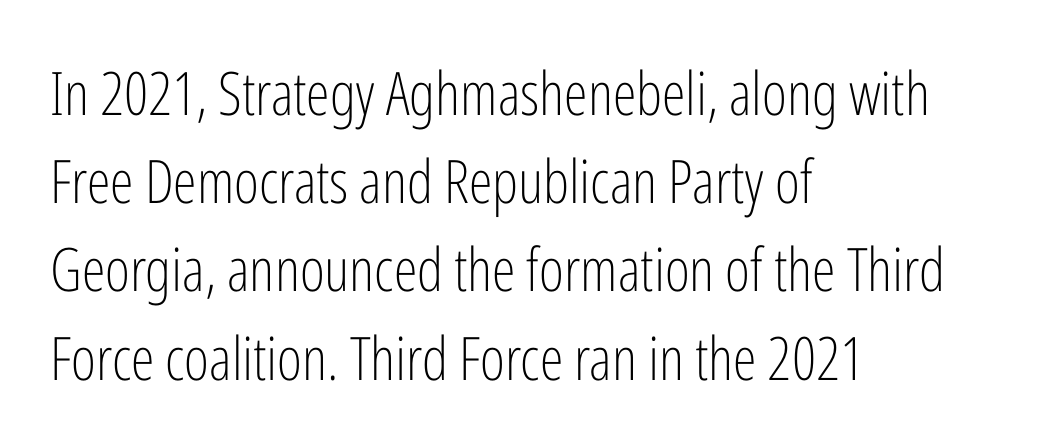
Q: Is the text bold? A: No.
Q: Is the text italic (slanted)? A: No, it is upright.
Q: Is the typeface a serif or a sans-serif typeface? A: Sans-serif.
Q: Is the text underlined? A: No.
Q: How is the paragraph aligned? A: Left-aligned.
Q: Is the spacing between letters normal or unusually wide? A: Normal.
Q: Is the spacing between lines tight, normal or loose? A: Normal.
Q: Width (condensed, normal, or wide)? A: Condensed.
Q: Stroke contrast? A: Low.
Q: x-height? A: Medium.
Q: Monospaced? A: No.
